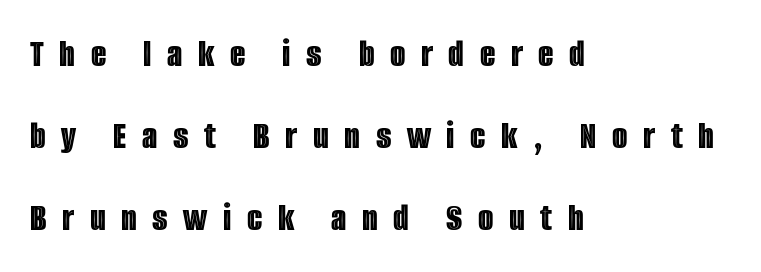
Q: Is the text italic (slanted)? A: No, it is upright.
Q: Is the text underlined? A: No.
Q: How is the paragraph aligned? A: Left-aligned.
Q: Is the spacing between letters normal or unusually wide? A: Unusually wide.
Q: Is the spacing between lines tight, normal or loose? A: Loose.
Q: Width (condensed, normal, or wide)? A: Condensed.
Q: x-height? A: Large.
Q: Monospaced? A: No.
